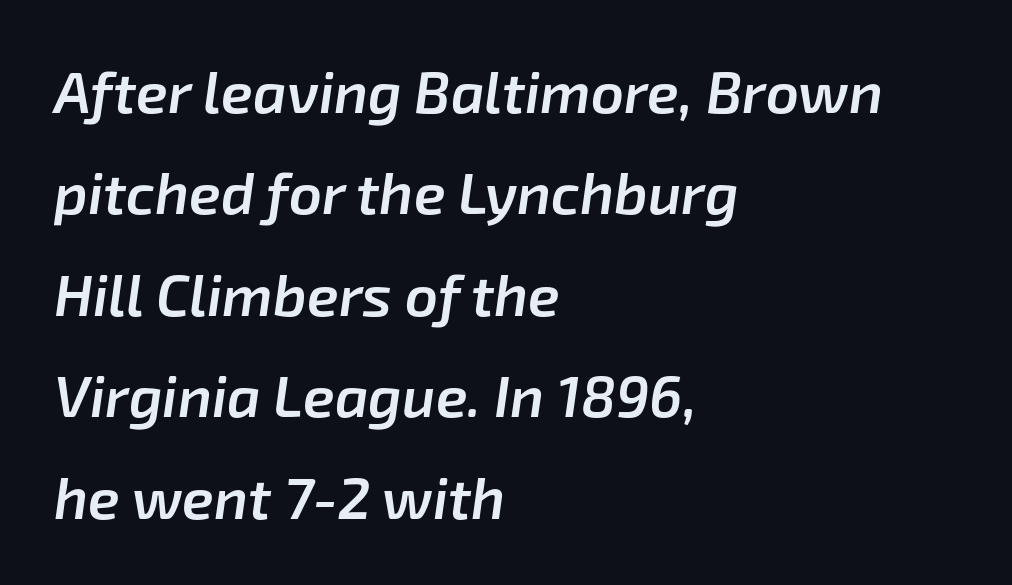
Q: Is the text bold? A: Semi-bold.
Q: Is the text italic (slanted)? A: Yes, it leans right by about 8 degrees.
Q: Is the text underlined? A: No.
Q: How is the paragraph aligned? A: Left-aligned.
Q: Is the spacing between letters normal or unusually wide? A: Normal.
Q: Width (condensed, normal, or wide)? A: Normal.
Q: Stroke contrast? A: Low.
Q: x-height? A: Medium.
Q: Monospaced? A: No.
